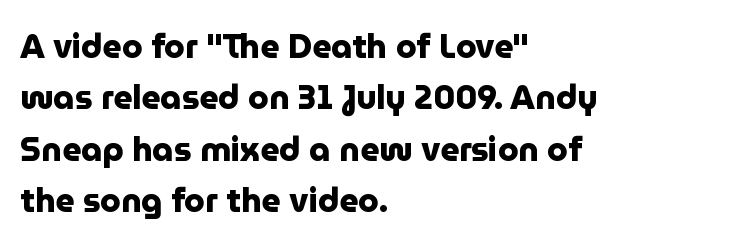
The image shows 33 px heavy sans-serif type, upright; set left-aligned, normal line spacing (1.56x), normal letter spacing, not underlined; low stroke contrast and a medium x-height.
